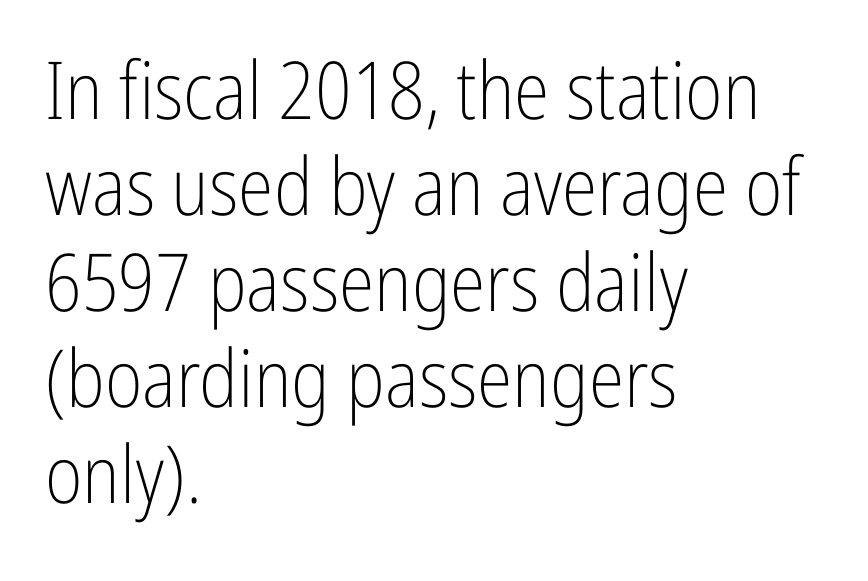
The type family on display is of the sans-serif kind. Spacing verdict: proportional, widths tailored to each character. Words float on clear page, feet unadorned. The paragraph has a hard left edge and a soft right edge. On a weight scale, this lands at 450 or below. The passage shown has conventional tracking throughout.
